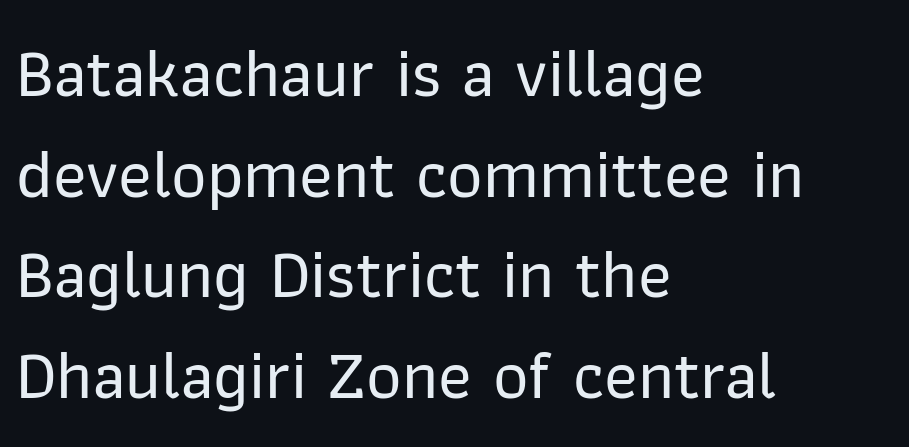
Q: Is the text italic (slanted)? A: No, it is upright.
Q: Is the typeface a serif or a sans-serif typeface? A: Sans-serif.
Q: Is the text underlined? A: No.
Q: How is the paragraph aligned? A: Left-aligned.
Q: Is the spacing between letters normal or unusually wide? A: Normal.
Q: Is the spacing between lines tight, normal or loose? A: Normal.
Q: Width (condensed, normal, or wide)? A: Normal.
Q: Stroke contrast? A: Low.
Q: x-height? A: Medium.
Q: Monospaced? A: No.
